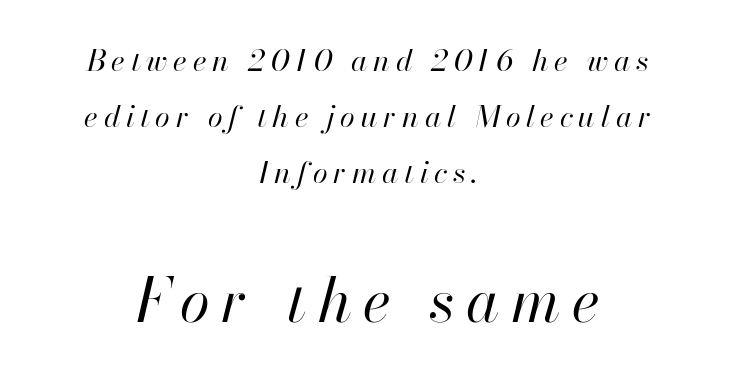
Q: Is the text bold? A: No.
Q: Is the text italic (slanted)? A: Yes, it leans right by about 13 degrees.
Q: Is the text underlined? A: No.
Q: How is the paragraph aligned? A: Centered.
Q: Which block of text is set in a larger size, the first (top) or the second (bottom)? A: The second (bottom) one.
Q: Width (condensed, normal, or wide)? A: Normal.
Q: Stroke contrast? A: High.
Q: x-height? A: Small.
Q: Monospaced? A: No.
